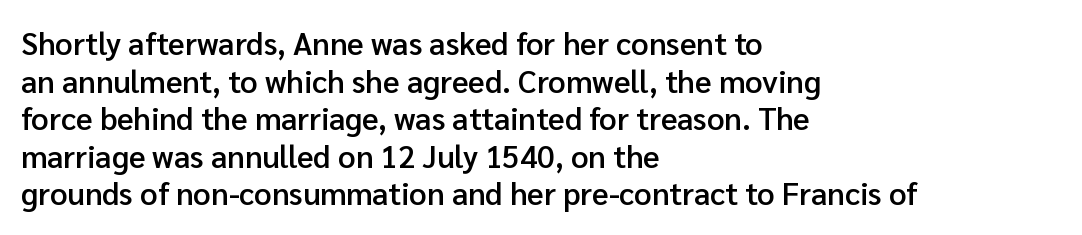
{"serif": "no", "italic": "no", "bold": "semi", "weight": "semibold", "width": "normal", "stroke_contrast": "low", "x_height": "medium", "monospaced": "no", "underline": "no", "align": "left", "line_spacing_ratio": 1.21, "letter_spacing": "normal", "letter_spacing_em": 0.0, "glyph_px": 31}
